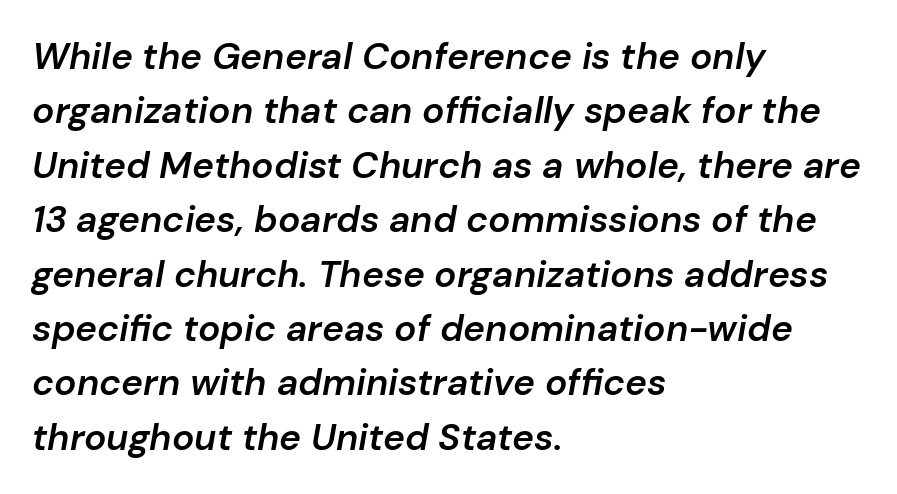
The image shows 37 px semibold type, italic (leaning right); set left-aligned, normal line spacing (1.47x), normal letter spacing, not underlined; low stroke contrast and a medium x-height.
